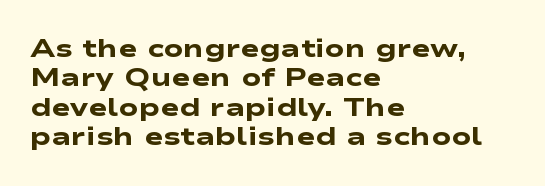
This is heavy type, rendered in bold. This sample trades vertical openness for compactness between lines. No word sits above an underline. Typeset ragged right — the left edge is the straight one.
